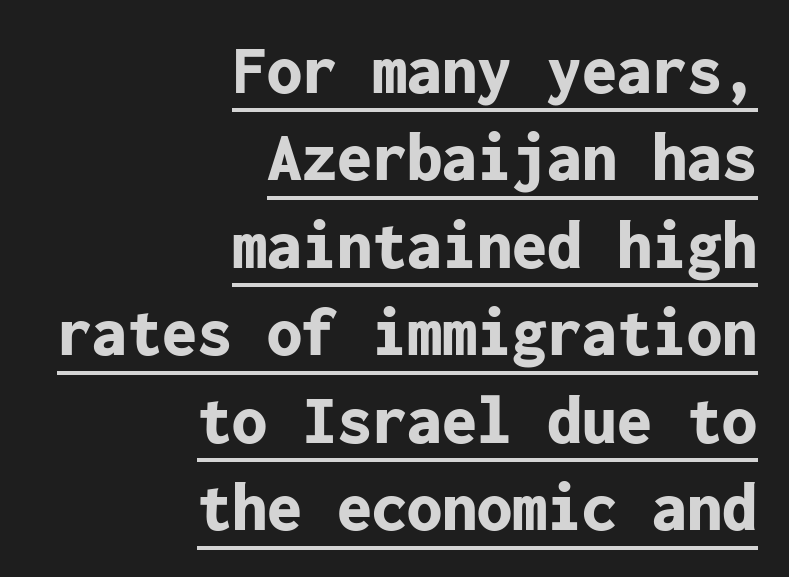
Q: Is the text bold? A: Yes.
Q: Is the text italic (slanted)? A: No, it is upright.
Q: Is the typeface a serif or a sans-serif typeface? A: Sans-serif.
Q: Is the text underlined? A: Yes.
Q: How is the paragraph aligned? A: Right-aligned.
Q: Is the spacing between letters normal or unusually wide? A: Normal.
Q: Is the spacing between lines tight, normal or loose? A: Normal.
Q: Width (condensed, normal, or wide)? A: Normal.
Q: Stroke contrast? A: Low.
Q: x-height? A: Medium.
Q: Monospaced? A: Yes.
